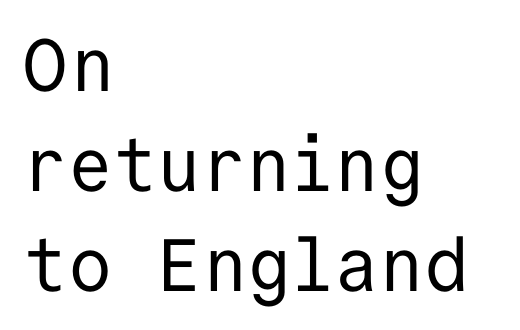
{"serif": "no", "italic": "no", "bold": "no", "weight": "regular", "width": "normal", "stroke_contrast": "low", "x_height": "medium", "monospaced": "yes", "underline": "no", "align": "left", "line_spacing": "normal", "line_spacing_ratio": 1.35, "letter_spacing": "normal", "letter_spacing_em": 0.0, "glyph_px": 74}
